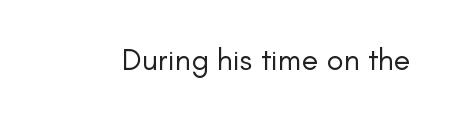
The rendering uses natural spacing where letterforms have individual widths. Each letter's strokes conclude bluntly, with no projecting serifs. Weight: not bold — regular or lighter. Italic: no, the glyphs are upright roman. The glyphs are unaccompanied by any horizontal stroke below them. Each word holds together tightly as a unit, with standard inter-letter gaps.
